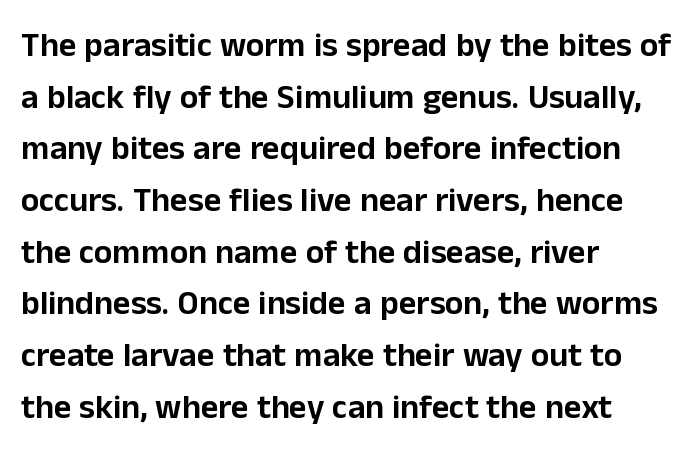
The image shows 34 px sans-serif type, upright; set left-aligned, normal line spacing (1.52x), normal letter spacing, not underlined; low stroke contrast and a medium x-height.
